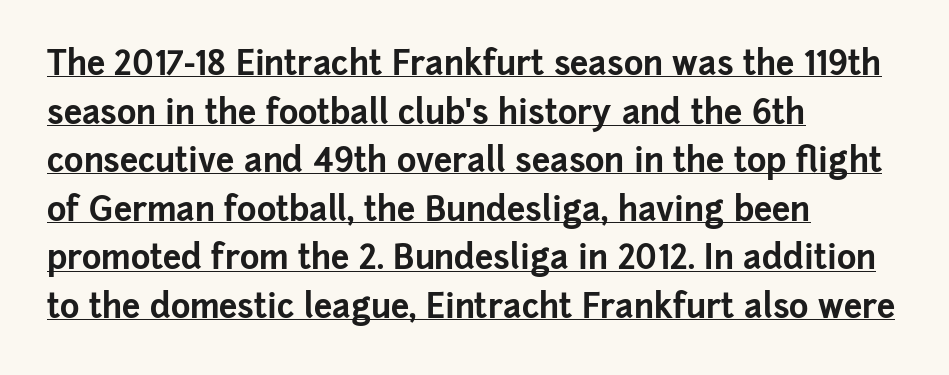
Q: Is the text bold? A: Yes.
Q: Is the text italic (slanted)? A: No, it is upright.
Q: Is the typeface a serif or a sans-serif typeface? A: Sans-serif.
Q: Is the text underlined? A: Yes.
Q: How is the paragraph aligned? A: Left-aligned.
Q: Is the spacing between letters normal or unusually wide? A: Normal.
Q: Is the spacing between lines tight, normal or loose? A: Normal.
Q: Width (condensed, normal, or wide)? A: Normal.
Q: Stroke contrast? A: Low.
Q: x-height? A: Medium.
Q: Monospaced? A: No.
